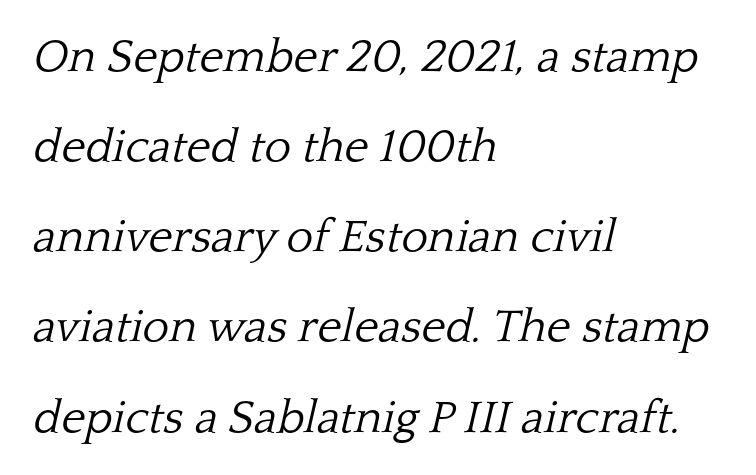
{"serif": "yes", "italic": "yes", "lean": "right", "slant_degrees": 13, "bold": "no", "weight": "light", "width": "normal", "stroke_contrast": "low", "x_height": "medium", "monospaced": "no", "underline": "no", "align": "left", "line_spacing": "loose", "line_spacing_ratio": 1.96, "letter_spacing": "normal", "letter_spacing_em": 0.0, "glyph_px": 46}
